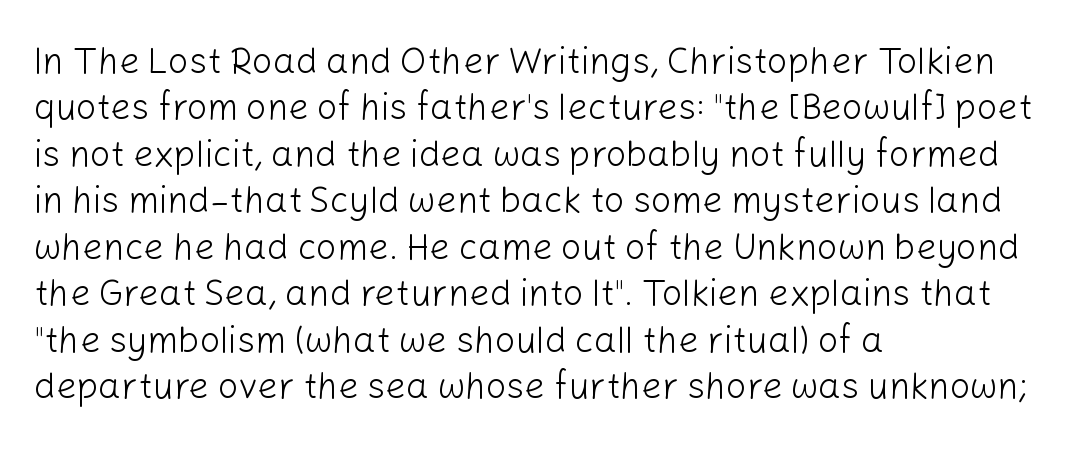
Honestly, the letter spacing is just normal — you wouldn't notice it. The characters are drawn with everyday or finer stroke widths. The line-height multiplier appears to be the usual default. Plain, unruled lines of type. Varying glyph widths throughout — classic text-font behaviour.
